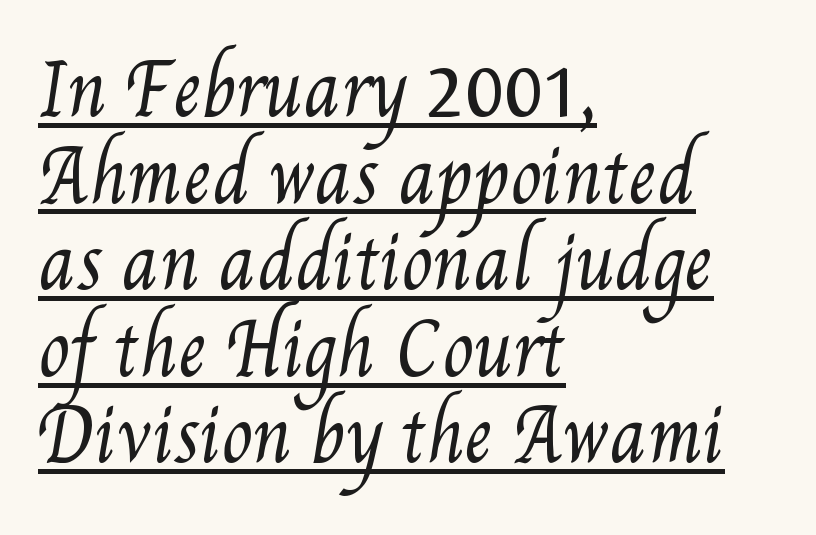
Q: Is the text bold? A: No.
Q: Is the text underlined? A: Yes.
Q: How is the paragraph aligned? A: Left-aligned.
Q: Is the spacing between letters normal or unusually wide? A: Normal.
Q: Width (condensed, normal, or wide)? A: Condensed.
Q: Stroke contrast? A: Medium.
Q: x-height? A: Small.
Q: Monospaced? A: No.
